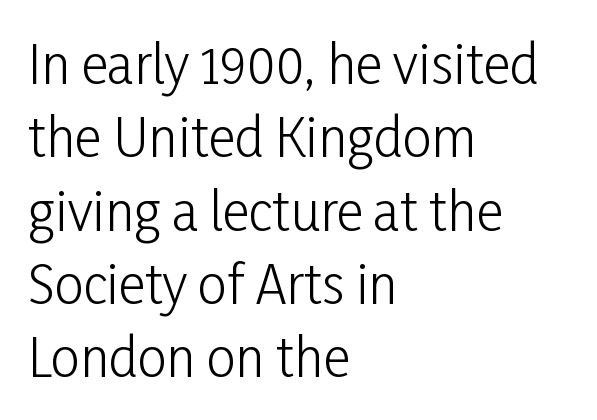
The image shows 52 px light, condensed sans-serif type, upright; set left-aligned, normal line spacing (1.41x), normal letter spacing, not underlined; low stroke contrast and a medium x-height.
